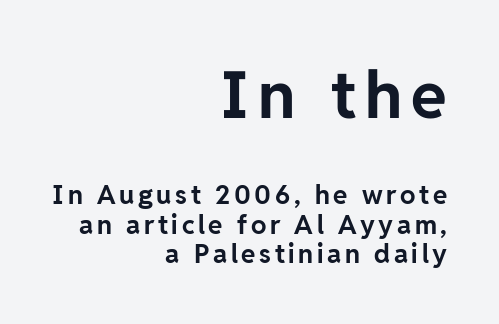
{"serif": "no", "italic": "no", "bold": "yes", "weight": "bold", "width": "normal", "stroke_contrast": "low", "x_height": "medium", "monospaced": "no", "underline": "no", "align": "right", "line_spacing": "tight", "line_spacing_ratio": 1.13, "larger_block": "first", "size_ratio": 2.5, "glyph_px": 65}
